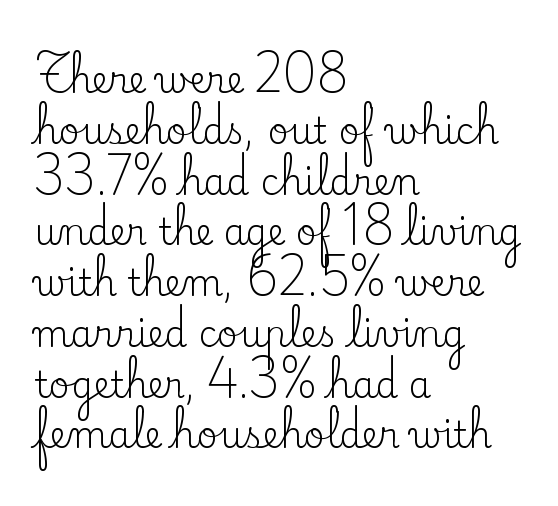
{"italic": "no", "bold": "no", "weight": "regular", "width": "normal", "stroke_contrast": "low", "x_height": "small", "monospaced": "no", "underline": "no", "align": "left", "line_spacing": "normal", "line_spacing_ratio": 1.41, "letter_spacing": "normal", "letter_spacing_em": 0.0, "glyph_px": 36}
